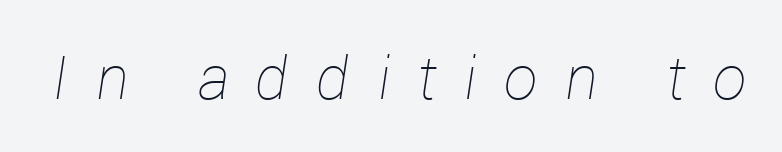
{"italic": "yes", "lean": "right", "slant_degrees": 12, "bold": "no", "weight": "thin", "width": "normal", "stroke_contrast": "low", "x_height": "medium", "monospaced": "no", "underline": "no", "letter_spacing": "wide", "letter_spacing_em": 0.46, "glyph_px": 60}
